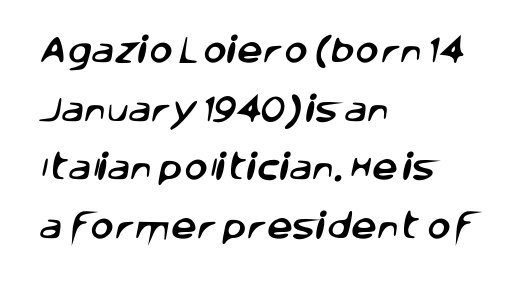
{"serif": "no", "width": "normal", "stroke_contrast": "low", "x_height": "large", "monospaced": "no", "underline": "no", "align": "left", "line_spacing": "loose", "line_spacing_ratio": 2.02, "letter_spacing": "normal", "letter_spacing_em": 0.0, "glyph_px": 29}
